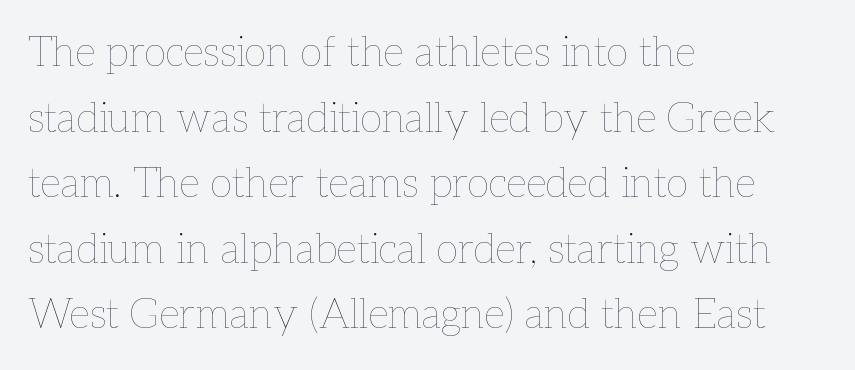
Q: Is the text bold? A: No.
Q: Is the text italic (slanted)? A: No, it is upright.
Q: Is the text underlined? A: No.
Q: How is the paragraph aligned? A: Left-aligned.
Q: Is the spacing between letters normal or unusually wide? A: Normal.
Q: Is the spacing between lines tight, normal or loose? A: Normal.
Q: Width (condensed, normal, or wide)? A: Normal.
Q: Stroke contrast? A: Low.
Q: x-height? A: Medium.
Q: Monospaced? A: No.
